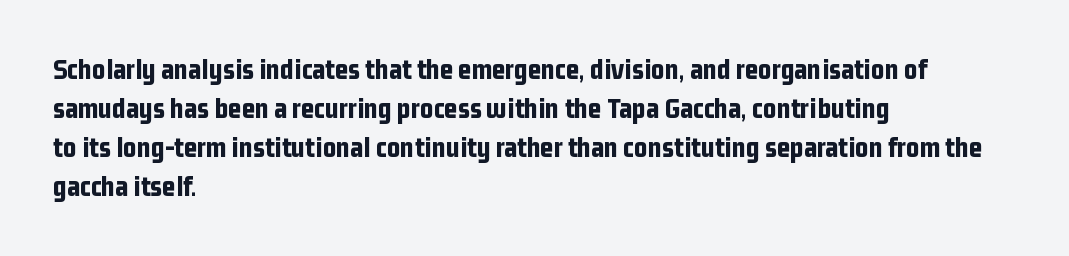
The image shows 29 px bold, condensed sans-serif type, upright; set left-aligned, normal line spacing (1.35x), normal letter spacing, not underlined; low stroke contrast and a medium x-height.
